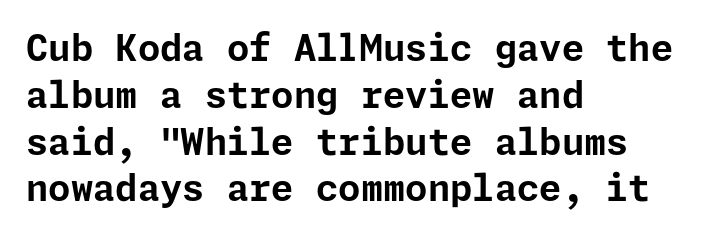
The image shows 36 px bold sans-serif type, upright; set left-aligned, normal line spacing (1.3x), normal letter spacing, not underlined; low stroke contrast and a medium x-height.
